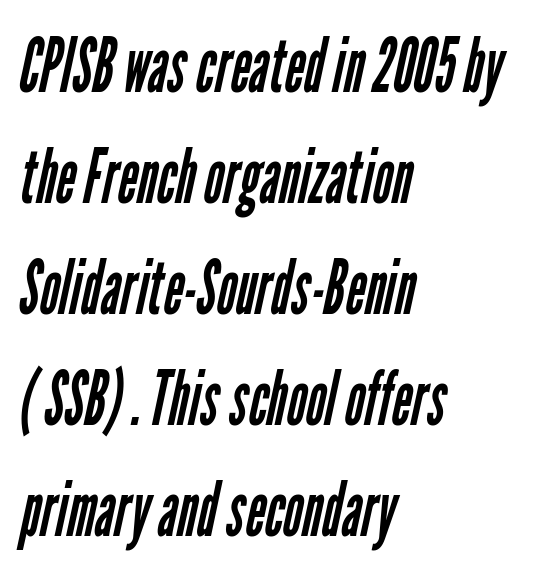
What's the leading like? Ordinary, nothing unusual. The designer went with a sans here, leaving each stem footless. Compared with a centered layout, this one pins lines to the left instead. Tracking value appears to be zero — textbook default spacing. Varying glyph widths throughout — classic text-font behaviour.
